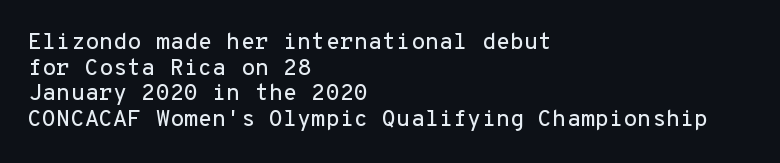
Anything drawn beneath the words? Only blank space. Style check: upright. Does extra space separate the letters? No, they use regular spacing. Compared with a centered layout, this one pins lines to the left instead. The space between consecutive lines is stingy.
